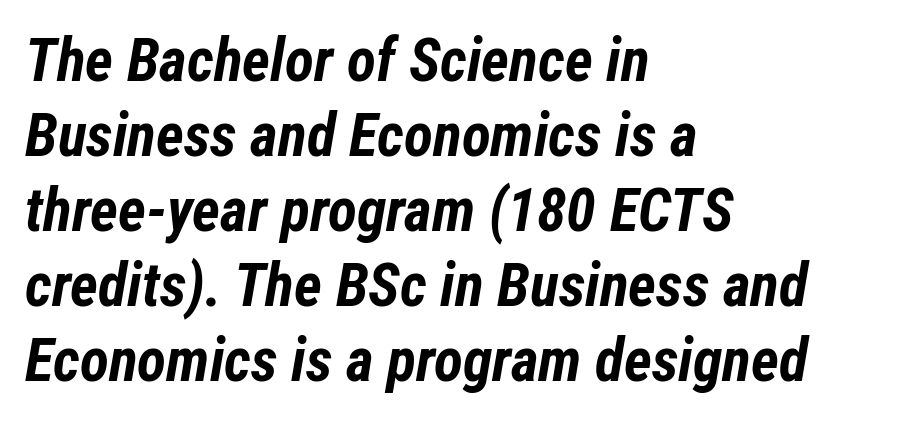
{"italic": "yes", "lean": "right", "slant_degrees": 12, "bold": "yes", "weight": "bold", "width": "condensed", "stroke_contrast": "low", "x_height": "medium", "monospaced": "no", "underline": "no", "align": "left", "line_spacing": "normal", "line_spacing_ratio": 1.25, "letter_spacing": "normal", "letter_spacing_em": 0.0, "glyph_px": 60}
